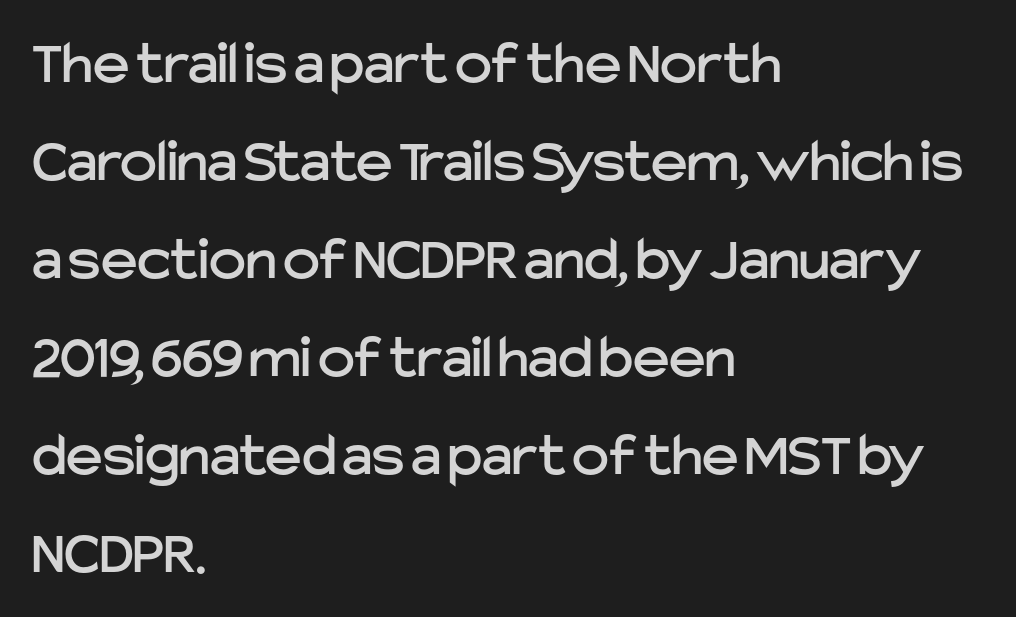
Horizontal alignment here is leftward, the default for most running prose. Is this a sans? Yes — the strokes have no serifs. The specimen reads as upright at a glance. Rows of type keep a routine distance in the vertical direction. The foot of each line stays bare and open.
